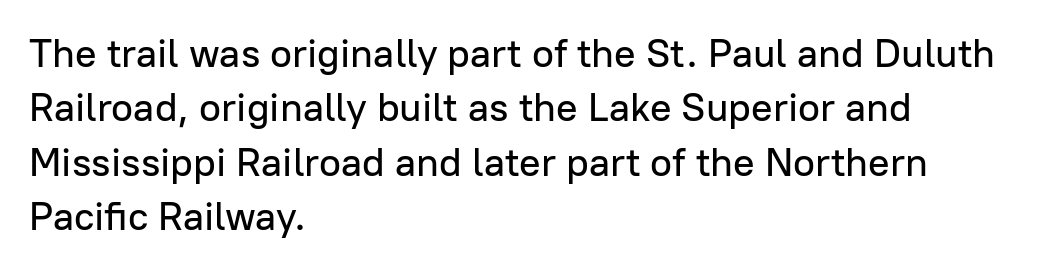
Q: Is the text italic (slanted)? A: No, it is upright.
Q: Is the typeface a serif or a sans-serif typeface? A: Sans-serif.
Q: Is the text underlined? A: No.
Q: How is the paragraph aligned? A: Left-aligned.
Q: Is the spacing between letters normal or unusually wide? A: Normal.
Q: Is the spacing between lines tight, normal or loose? A: Normal.
Q: Width (condensed, normal, or wide)? A: Normal.
Q: Stroke contrast? A: Low.
Q: x-height? A: Medium.
Q: Monospaced? A: No.
